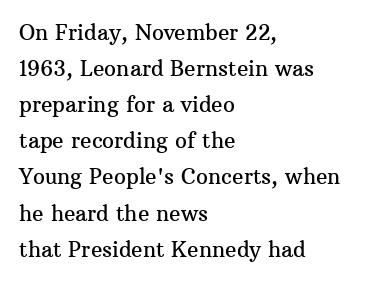
{"italic": "no", "underline": "no", "align": "left", "line_spacing_ratio": 1.72, "letter_spacing": "normal", "letter_spacing_em": 0.0, "glyph_px": 21}
